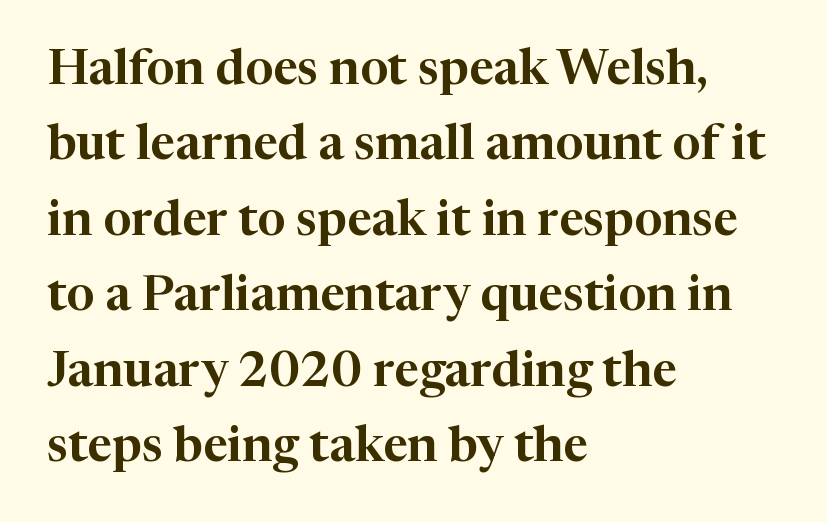
The image shows 49 px serif type, upright; set left-aligned, normal line spacing (1.54x), normal letter spacing, not underlined; high stroke contrast and a medium x-height.
